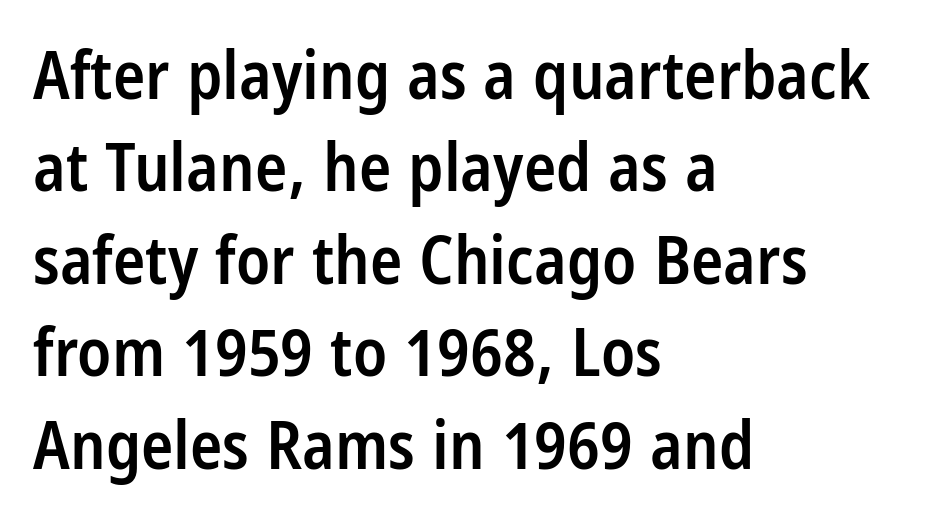
Underlining? Definitely not there. Its strokes are somewhat broadened, the hallmark of semibold type. The passage shown is typed in a proportional face where columns would drift. Serif or sans? Sans — the stroke terminals are bare. Characters remain perfectly vertical along every line. The passage shown has conventional tracking throughout.
